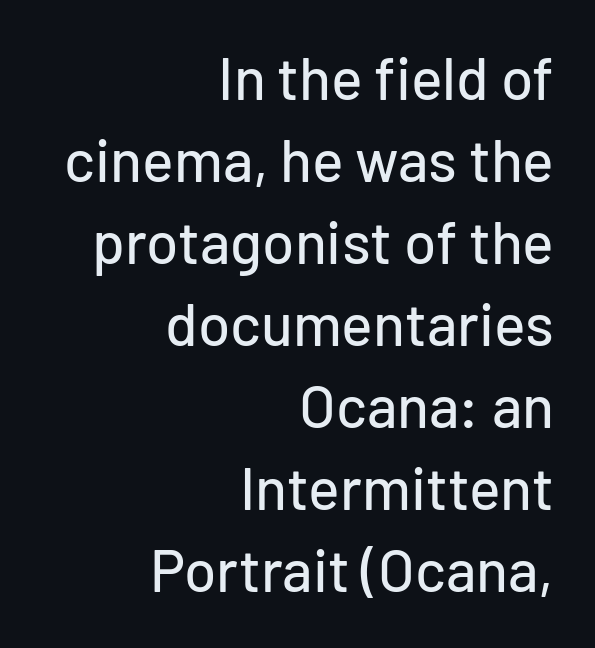
Q: Is the text italic (slanted)? A: No, it is upright.
Q: Is the typeface a serif or a sans-serif typeface? A: Sans-serif.
Q: Is the text underlined? A: No.
Q: How is the paragraph aligned? A: Right-aligned.
Q: Is the spacing between letters normal or unusually wide? A: Normal.
Q: Is the spacing between lines tight, normal or loose? A: Normal.
Q: Width (condensed, normal, or wide)? A: Normal.
Q: Stroke contrast? A: Low.
Q: x-height? A: Medium.
Q: Monospaced? A: No.
